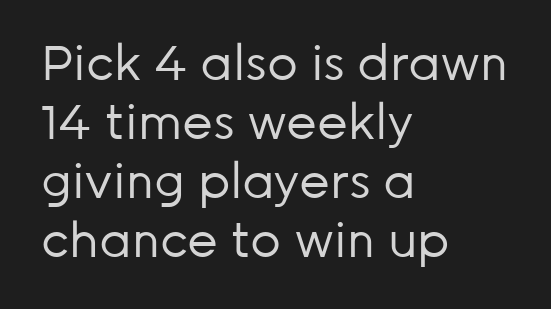
{"serif": "no", "italic": "no", "bold": "no", "weight": "regular", "width": "normal", "stroke_contrast": "low", "x_height": "medium", "monospaced": "no", "underline": "no", "align": "left", "line_spacing_ratio": 1.23, "letter_spacing": "normal", "letter_spacing_em": 0.0, "glyph_px": 48}
